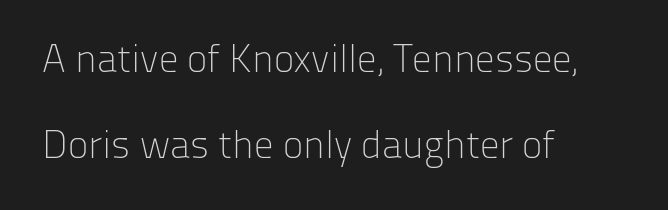
Quick note: underline off. Nothing sits at the stroke ends, so this counts as sans-serif. Every character sits straight up, as roman type does. On a weight scale, this lands at 450 or below. Caption: multi-line text, flush left, ragged right.
